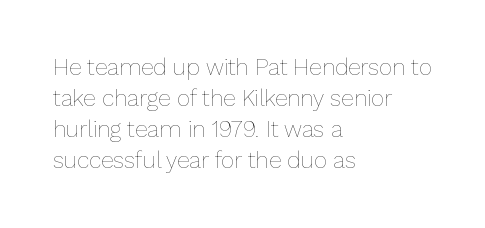
Q: Is the text bold? A: No.
Q: Is the text italic (slanted)? A: No, it is upright.
Q: Is the text underlined? A: No.
Q: How is the paragraph aligned? A: Left-aligned.
Q: Is the spacing between letters normal or unusually wide? A: Normal.
Q: Is the spacing between lines tight, normal or loose? A: Normal.
